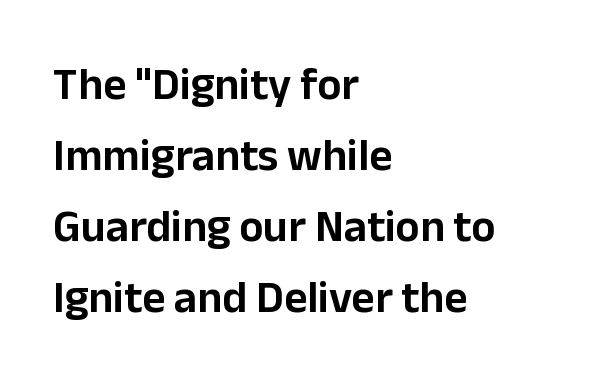
{"serif": "no", "italic": "no", "width": "normal", "stroke_contrast": "low", "x_height": "medium", "monospaced": "no", "underline": "no", "align": "left", "line_spacing": "normal", "line_spacing_ratio": 1.58, "letter_spacing": "normal", "letter_spacing_em": 0.0, "glyph_px": 45}
